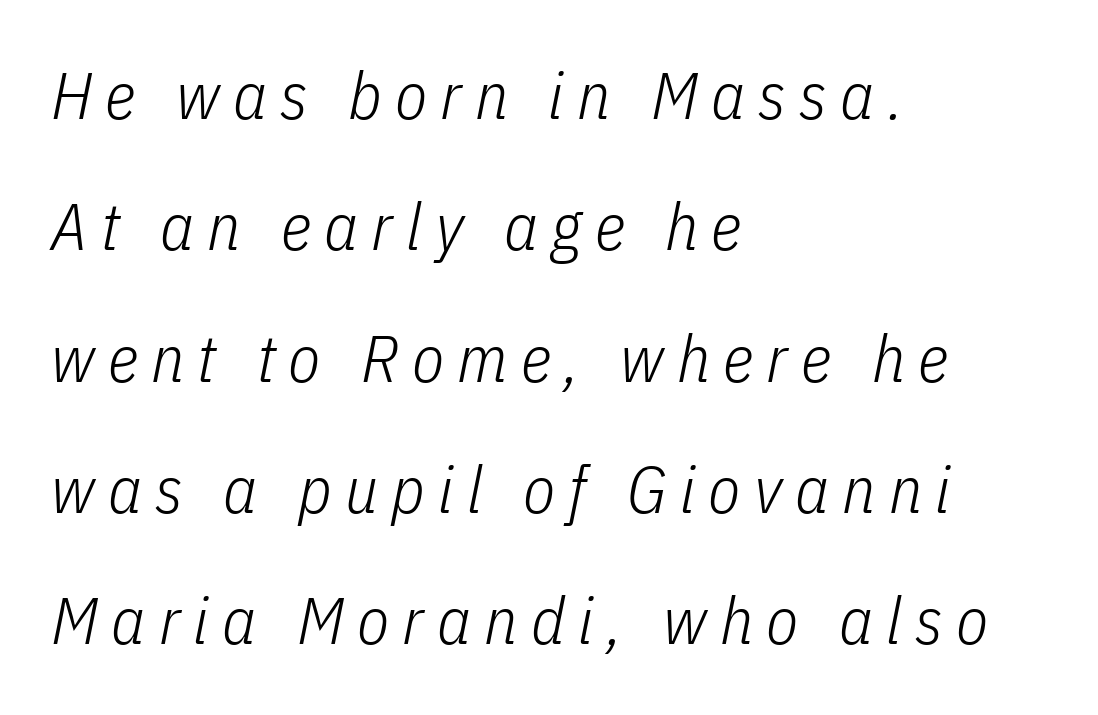
The image shows 66 px light, condensed type, italic (leaning right); set left-aligned, loose line spacing (1.99x), unusually wide letter spacing (+0.2 em), not underlined; low stroke contrast and a medium x-height.
